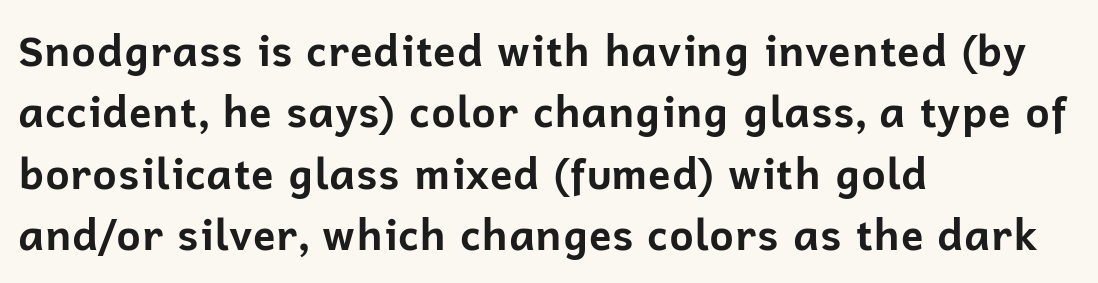
Clear beneath every line of the passage. The type is set solid horizontally, with unmodified tracking. The lines are quadded left. The lettering holds an erect, upright posture throughout. You could not count columns in this text — the font is proportionally spaced. Each new line begins a customary step beneath the previous one.
